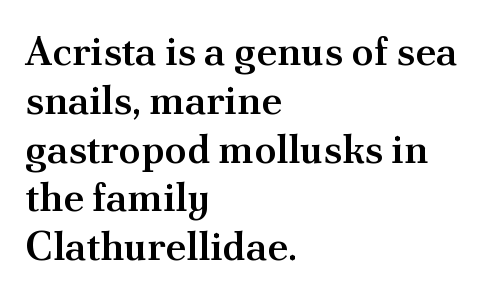
Q: Is the text bold? A: Semi-bold.
Q: Is the text italic (slanted)? A: No, it is upright.
Q: Is the typeface a serif or a sans-serif typeface? A: Serif.
Q: Is the text underlined? A: No.
Q: How is the paragraph aligned? A: Left-aligned.
Q: Is the spacing between letters normal or unusually wide? A: Normal.
Q: Width (condensed, normal, or wide)? A: Normal.
Q: Stroke contrast? A: Medium.
Q: x-height? A: Small.
Q: Monospaced? A: No.
